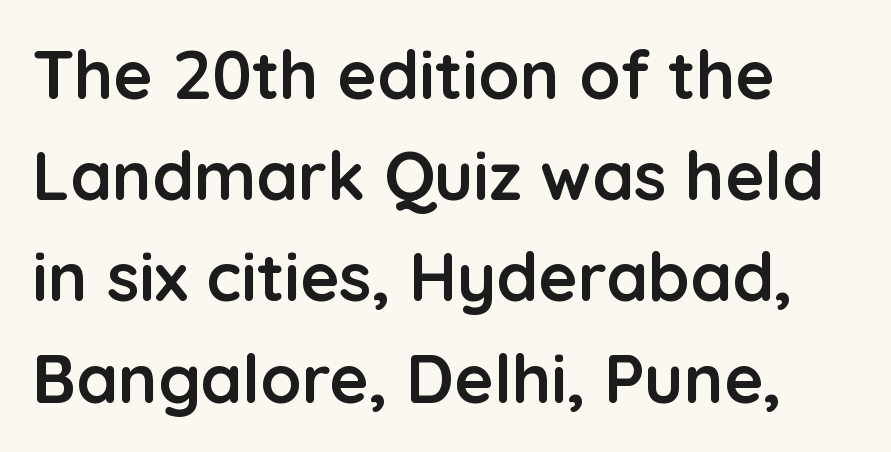
{"serif": "no", "italic": "no", "bold": "yes", "weight": "semibold", "width": "normal", "stroke_contrast": "low", "x_height": "medium", "monospaced": "no", "underline": "no", "align": "left", "line_spacing": "normal", "line_spacing_ratio": 1.51, "letter_spacing": "normal", "letter_spacing_em": 0.0, "glyph_px": 67}
